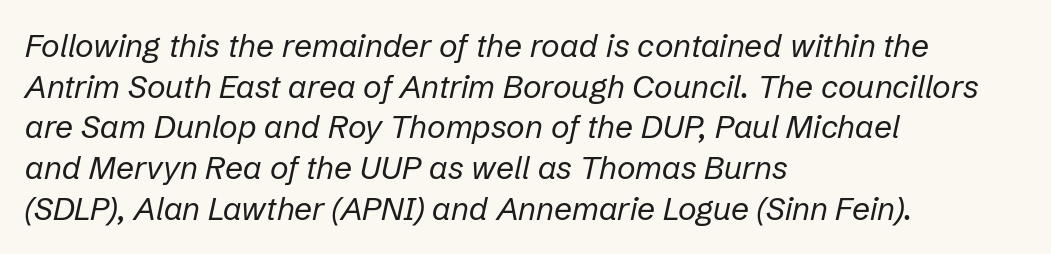
Only glyphs here, with clear space below each row. Teacher's note: observe the even left margin — that is flush-left alignment. Compared with ordinary roman type, these characters are visibly tilted. Successive baselines arrive at the customary interval.
